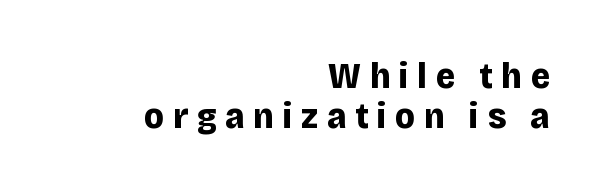
Q: Is the text bold? A: Yes.
Q: Is the text italic (slanted)? A: No, it is upright.
Q: Is the typeface a serif or a sans-serif typeface? A: Sans-serif.
Q: Is the text underlined? A: No.
Q: How is the paragraph aligned? A: Right-aligned.
Q: Is the spacing between letters normal or unusually wide? A: Unusually wide.
Q: Is the spacing between lines tight, normal or loose? A: Tight.
Q: Width (condensed, normal, or wide)? A: Normal.
Q: Stroke contrast? A: Low.
Q: x-height? A: Large.
Q: Monospaced? A: No.
